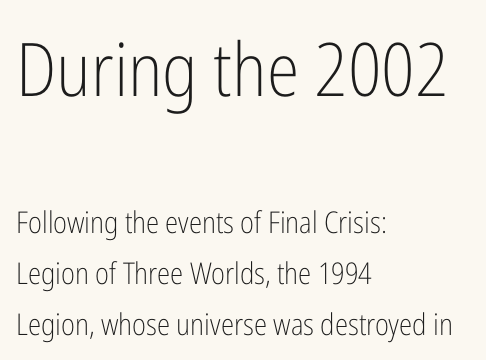
Any mark beneath the type? The region is blank. Students, observe: this is what conventionally led text looks like. Typeset ragged right — the left edge is the straight one. Between one letter and the next there's only the usual sliver of space. This is the regular roman posture of the typeface.
